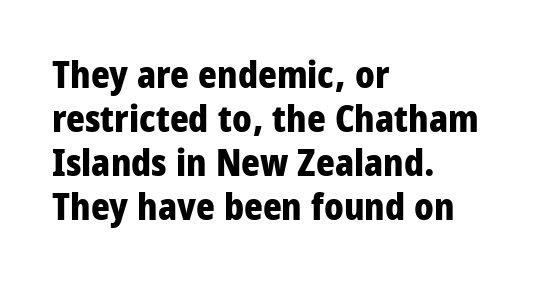
The image shows 36 px heavy, condensed sans-serif type, upright; set left-aligned, line spacing 1.22x, normal letter spacing, not underlined; low stroke contrast and a large x-height.
